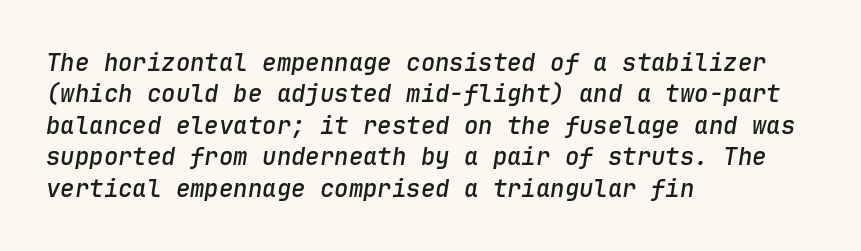
The image shows 24 px text type, italic (leaning right); set left-aligned, normal line spacing (1.31x), normal letter spacing, not underlined.
